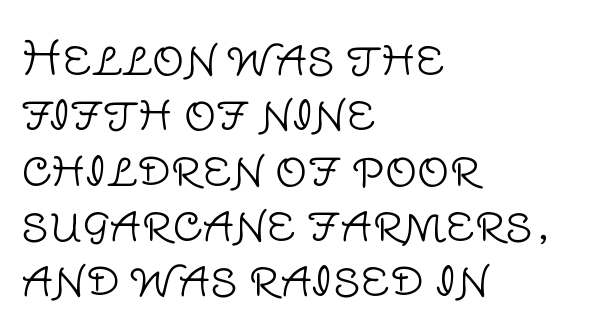
Observe the absence of serifs on each vertical stroke in this sample. Tracking here is standard; glyphs follow each other at the usual distance. A light-to-regular cut is what we see here. The passage is arranged the way most books set body copy — flush left.
